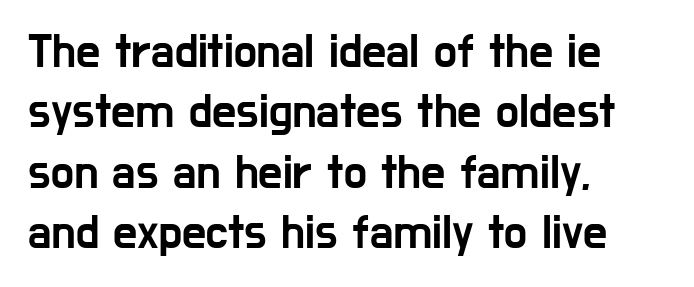
{"serif": "no", "italic": "no", "width": "condensed", "stroke_contrast": "low", "x_height": "medium", "monospaced": "no", "underline": "no", "align": "left", "line_spacing": "normal", "line_spacing_ratio": 1.26, "letter_spacing": "normal", "letter_spacing_em": 0.0, "glyph_px": 48}
